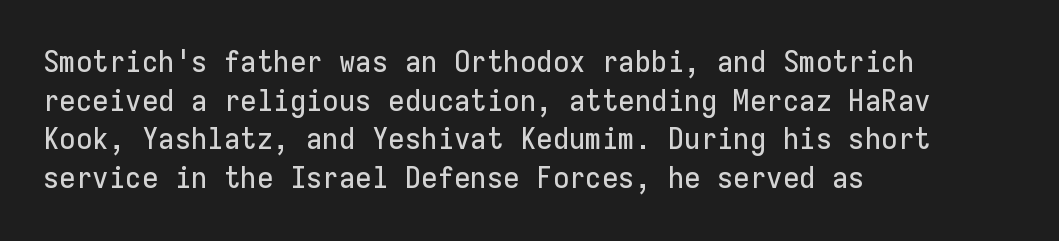
{"serif": "no", "italic": "no", "width": "normal", "stroke_contrast": "low", "x_height": "medium", "monospaced": "yes", "underline": "no", "align": "left", "line_spacing": "normal", "line_spacing_ratio": 1.29, "letter_spacing": "normal", "letter_spacing_em": 0.0, "glyph_px": 30}
